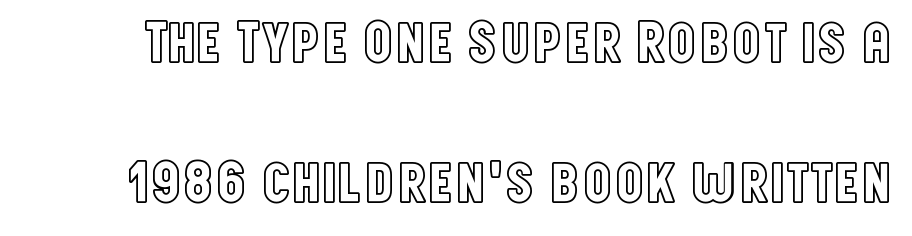
The image shows 60 px condensed type, upright; set loose line spacing (2.33x), normal letter spacing, not underlined; a large x-height.
